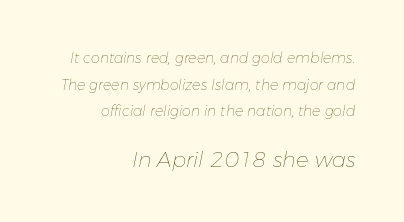
The axis of the letterforms is tilted away from vertical. Words appear dense and cohesive because spacing is normal. This reads as an unemphasized weight, regular at the heaviest. You could fit nearly another row in the gap between these rows. The more generous point size was reserved for the lower chunk.
